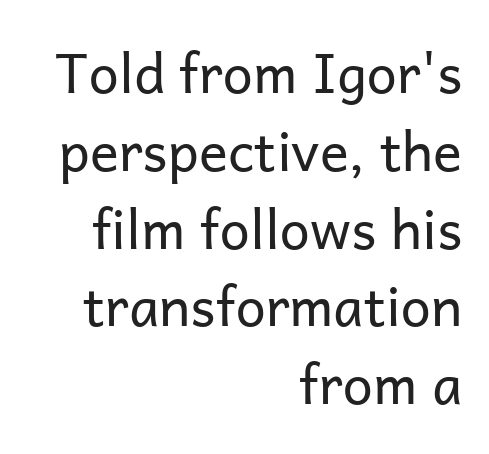
Serifs: no, the terminals of the letterforms are clean. The rendering uses a moderate line-height, typical for paragraphs. A clean baseline with only descenders dipping below it. Think of a printed novel: that variable character pitch is what you see here. A roman cut, with each character standing at attention. The letterforms sit shoulder to shoulder at normal distance.
